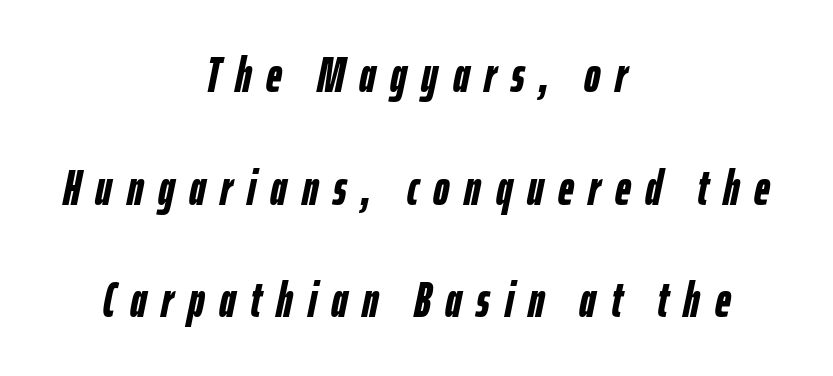
{"italic": "yes", "lean": "right", "slant_degrees": 12, "bold": "yes", "weight": "semibold", "width": "condensed", "stroke_contrast": "low", "x_height": "medium", "monospaced": "no", "underline": "no", "align": "center", "line_spacing": "loose", "line_spacing_ratio": 2.3, "letter_spacing": "wide", "letter_spacing_em": 0.3, "glyph_px": 49}
